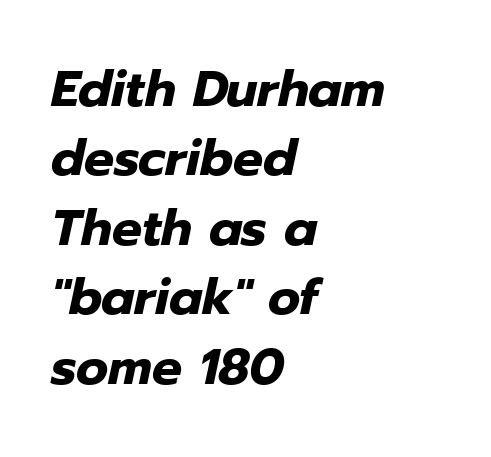
Q: Is the text bold? A: Yes.
Q: Is the text italic (slanted)? A: Yes, it leans right by about 12 degrees.
Q: Is the text underlined? A: No.
Q: How is the paragraph aligned? A: Left-aligned.
Q: Is the spacing between letters normal or unusually wide? A: Normal.
Q: Is the spacing between lines tight, normal or loose? A: Normal.
Q: Width (condensed, normal, or wide)? A: Normal.
Q: Stroke contrast? A: Low.
Q: x-height? A: Medium.
Q: Monospaced? A: No.
